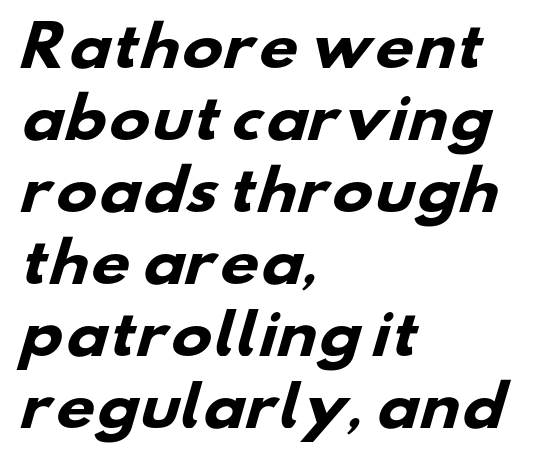
Nope, no serifs anywhere on these letters. Heavy, bold letterforms. Proportional: the letters do not fall into vertical columns. The baseline area is clear.
